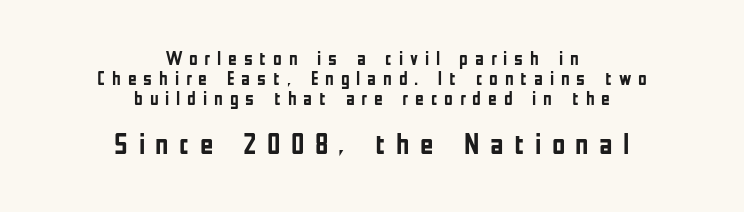
The image shows 29 px semibold, condensed sans-serif type, upright; set centered, tight line spacing (1.04x), unusually wide letter spacing (+0.36 em), not underlined; the second (bottom) block is 1.53x larger; low stroke contrast and a medium x-height.
